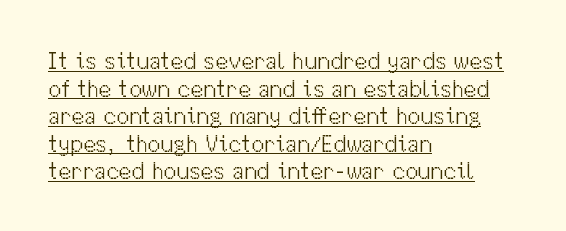
Q: Is the text bold? A: No.
Q: Is the text italic (slanted)? A: No, it is upright.
Q: Is the text underlined? A: Yes.
Q: How is the paragraph aligned? A: Left-aligned.
Q: Is the spacing between letters normal or unusually wide? A: Normal.
